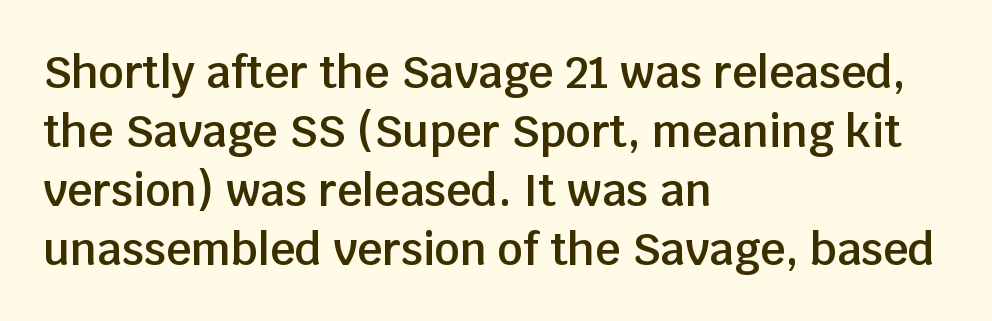
{"serif": "no", "italic": "no", "bold": "semi", "weight": "semibold", "width": "normal", "stroke_contrast": "low", "x_height": "large", "monospaced": "no", "underline": "no", "align": "left", "line_spacing": "normal", "line_spacing_ratio": 1.34, "letter_spacing": "normal", "letter_spacing_em": 0.0, "glyph_px": 44}
